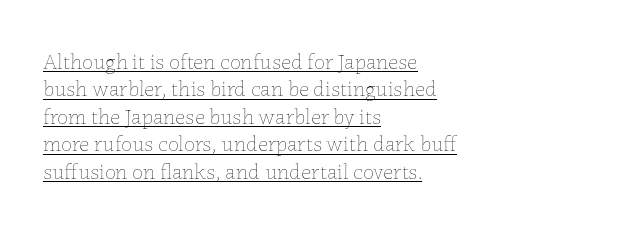
The image shows 22 px text type, upright; set left-aligned, normal line spacing (1.25x), normal letter spacing, underlined.
